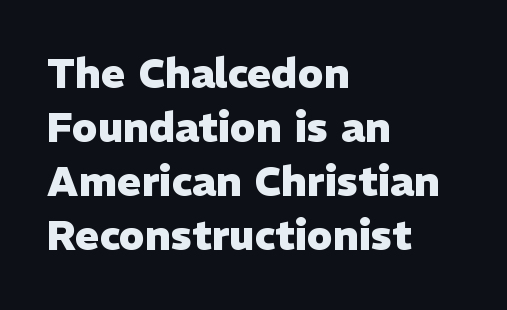
Note: no serifs on the glyphs. The space beneath each line is pristine and unruled. The sample has been set heavy, in full bold. Does extra space separate the letters? No, they use regular spacing.
